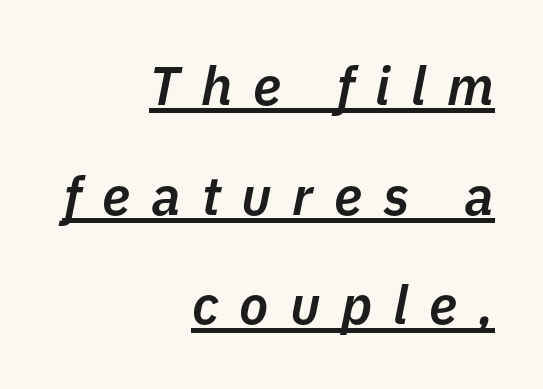
Q: Is the text bold? A: Semi-bold.
Q: Is the text italic (slanted)? A: Yes, it leans right by about 11 degrees.
Q: Is the text underlined? A: Yes.
Q: How is the paragraph aligned? A: Right-aligned.
Q: Is the spacing between letters normal or unusually wide? A: Unusually wide.
Q: Is the spacing between lines tight, normal or loose? A: Loose.
Q: Width (condensed, normal, or wide)? A: Normal.
Q: Stroke contrast? A: Low.
Q: x-height? A: Medium.
Q: Monospaced? A: No.
